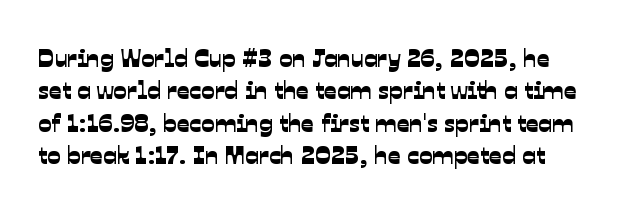
{"underline": "no", "line_spacing": "normal", "line_spacing_ratio": 1.3, "letter_spacing": "normal", "letter_spacing_em": 0.0, "glyph_px": 25}
